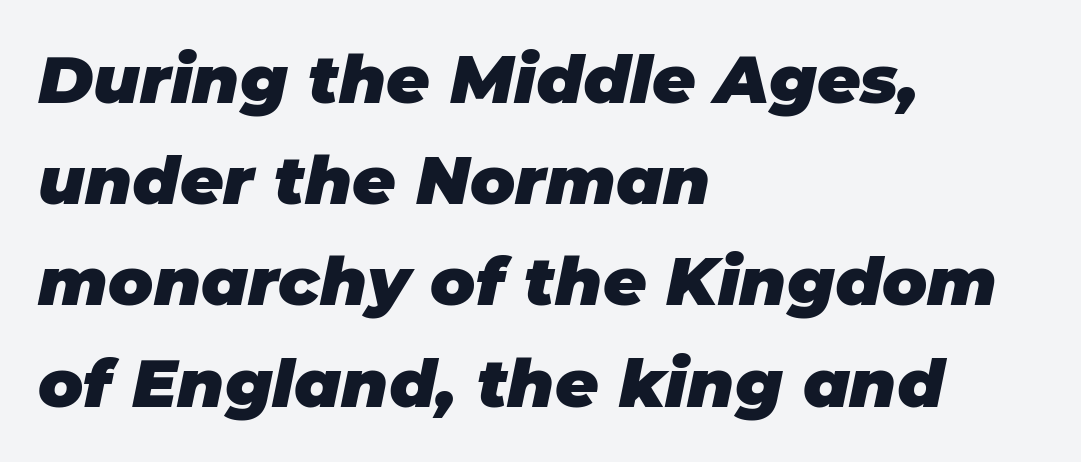
Q: Is the text bold? A: Yes.
Q: Is the text italic (slanted)? A: Yes, it leans right by about 11 degrees.
Q: Is the text underlined? A: No.
Q: How is the paragraph aligned? A: Left-aligned.
Q: Is the spacing between letters normal or unusually wide? A: Normal.
Q: Is the spacing between lines tight, normal or loose? A: Normal.
Q: Width (condensed, normal, or wide)? A: Normal.
Q: Stroke contrast? A: Low.
Q: x-height? A: Large.
Q: Monospaced? A: No.
